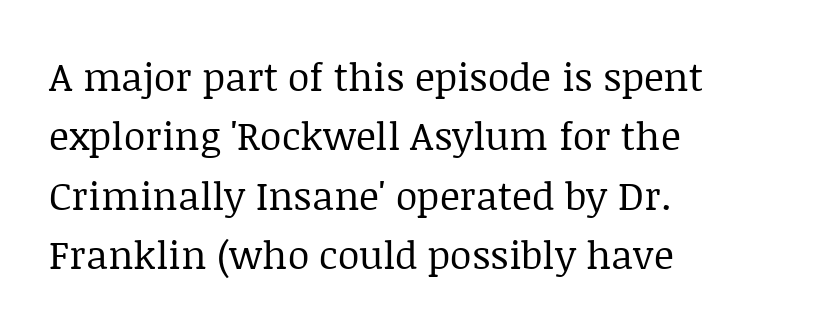
Varying glyph widths throughout — classic text-font behaviour. Words float on clear page, feet unadorned. Line spacing here is normal. The typeface chosen for these lines features serifs. Does the copy run flush right? No — it runs flush left.
